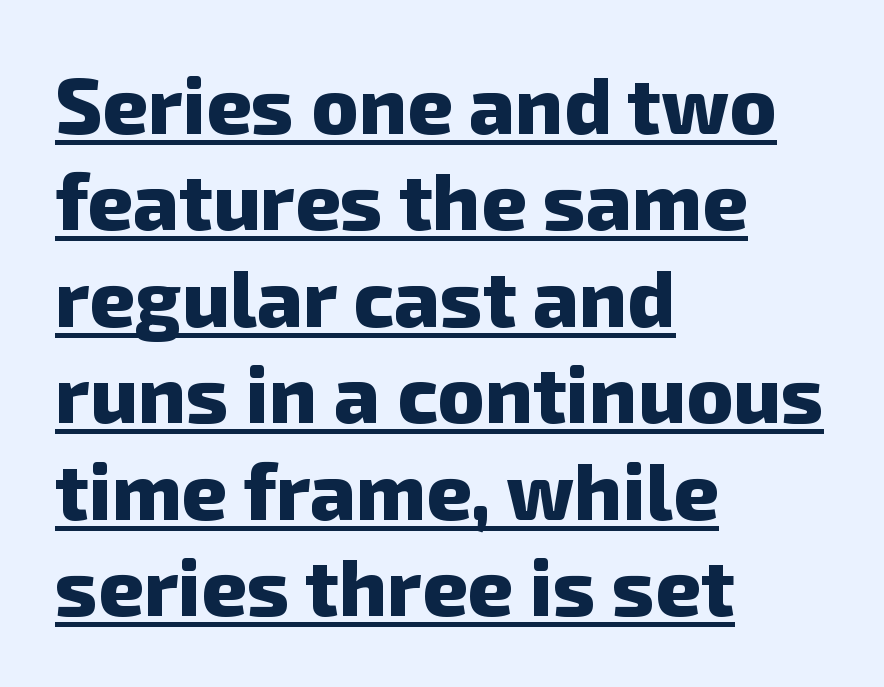
These lines are composed in type without serifs. Here the designer chose a conventional face with non-uniform glyph widths. All the whitespace from short lines collects on the right. Standard letterfit; no display-style spreading of the glyphs.
